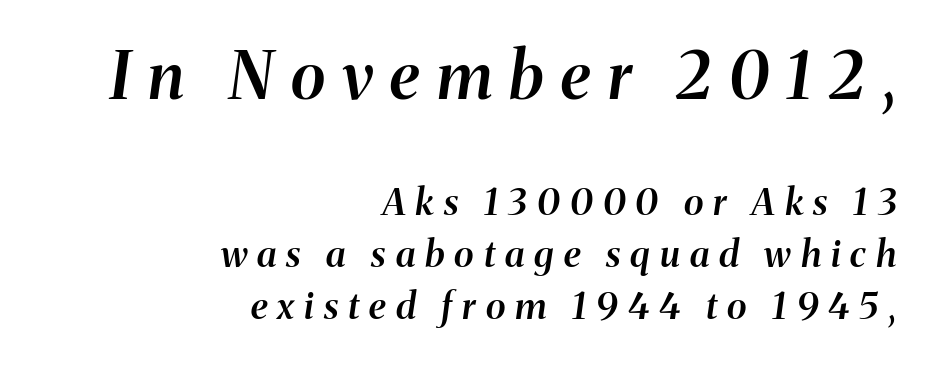
{"italic": "yes", "lean": "right", "slant_degrees": 8, "bold": "semi", "weight": "semibold", "width": "normal", "stroke_contrast": "medium", "x_height": "medium", "monospaced": "no", "underline": "no", "align": "right", "line_spacing": "normal", "line_spacing_ratio": 1.4, "letter_spacing": "wide", "letter_spacing_em": 0.27, "larger_block": "first", "size_ratio": 1.76, "glyph_px": 65}
